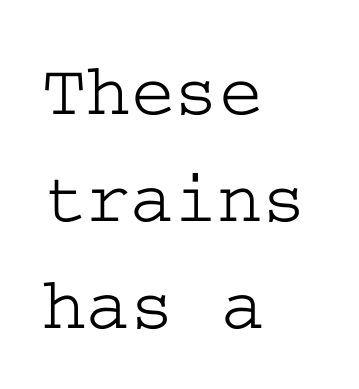
The image shows 75 px wide serif type, upright; set left-aligned, normal line spacing (1.43x), normal letter spacing, not underlined; low stroke contrast and a medium x-height.
